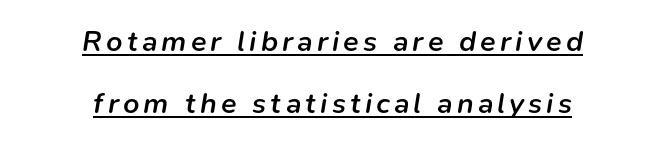
{"italic": "yes", "lean": "right", "slant_degrees": 9, "bold": "semi", "weight": "semibold", "width": "normal", "stroke_contrast": "low", "x_height": "medium", "monospaced": "no", "underline": "yes", "align": "center", "line_spacing": "loose", "line_spacing_ratio": 2.13, "glyph_px": 29}
